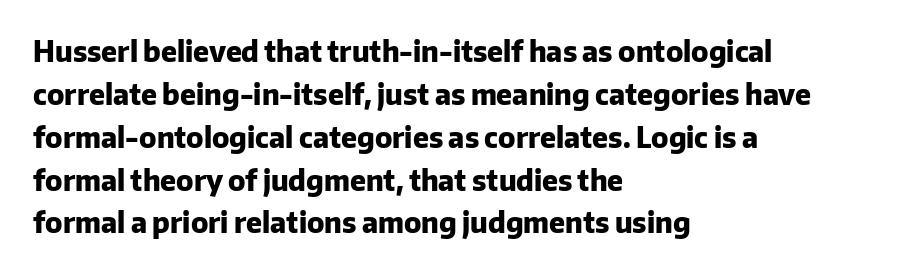
The image shows 28 px heavy sans-serif type, upright; set left-aligned, normal line spacing (1.53x), normal letter spacing, not underlined; low stroke contrast and a medium x-height.
